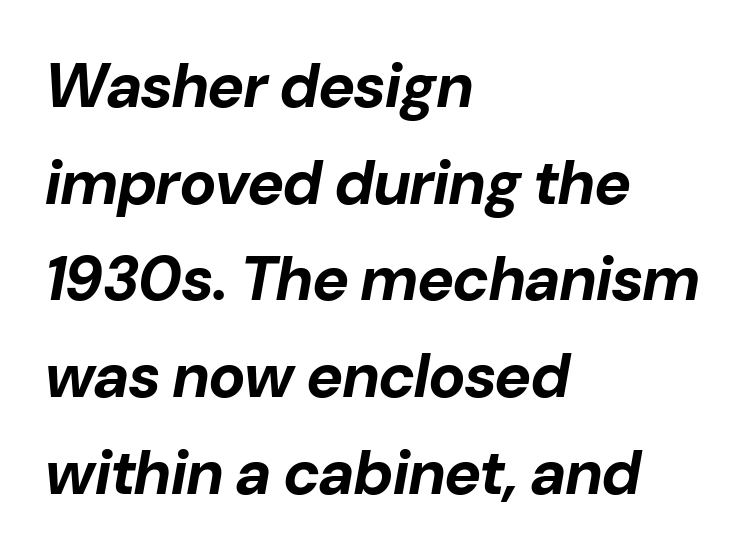
Is this a fixed-width face? No — the glyphs have proportional, varying widths. Plenty of ink on the page — the face is bold. Regarding leading, the lines here are spaced in the standard way. The face used here is rendered with its standard letterfit.
